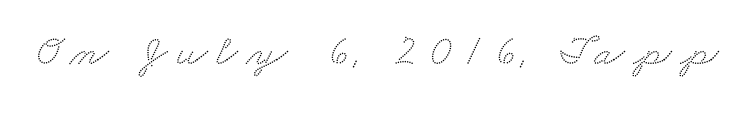
{"serif": "yes", "width": "wide", "stroke_contrast": "medium", "x_height": "small", "monospaced": "no", "underline": "no", "glyph_px": 44}
